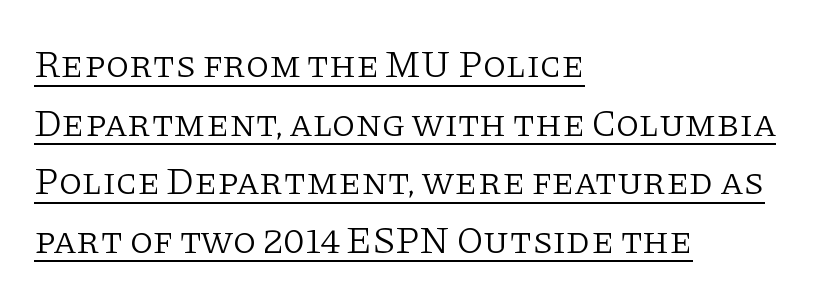
Q: Is the text bold? A: No.
Q: Is the text italic (slanted)? A: No, it is upright.
Q: Is the typeface a serif or a sans-serif typeface? A: Serif.
Q: Is the text underlined? A: Yes.
Q: How is the paragraph aligned? A: Left-aligned.
Q: Is the spacing between letters normal or unusually wide? A: Normal.
Q: Is the spacing between lines tight, normal or loose? A: Normal.
Q: Width (condensed, normal, or wide)? A: Normal.
Q: Stroke contrast? A: Low.
Q: x-height? A: Large.
Q: Monospaced? A: No.
